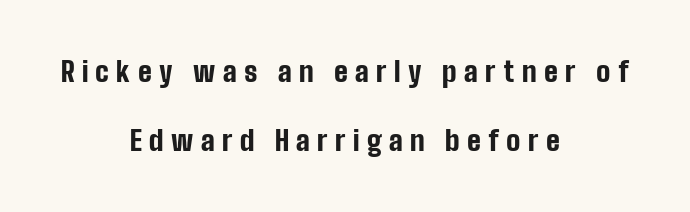
Q: Is the text bold? A: Yes.
Q: Is the text italic (slanted)? A: No, it is upright.
Q: Is the typeface a serif or a sans-serif typeface? A: Sans-serif.
Q: Is the text underlined? A: No.
Q: How is the paragraph aligned? A: Centered.
Q: Is the spacing between letters normal or unusually wide? A: Unusually wide.
Q: Is the spacing between lines tight, normal or loose? A: Loose.
Q: Width (condensed, normal, or wide)? A: Condensed.
Q: Stroke contrast? A: Low.
Q: x-height? A: Medium.
Q: Monospaced? A: No.
